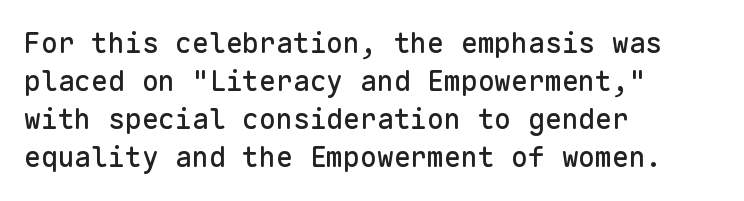
The image shows 28 px sans-serif type, upright, monospaced; set left-aligned, normal line spacing (1.36x), normal letter spacing, not underlined; low stroke contrast and a medium x-height.
